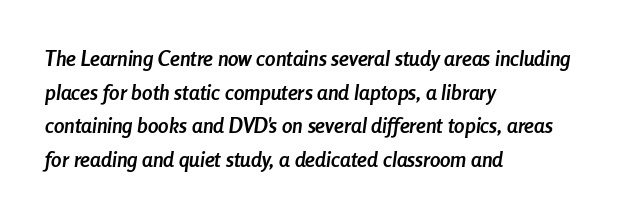
Q: Is the text bold? A: Yes.
Q: Is the text italic (slanted)? A: Yes, it leans right by about 8 degrees.
Q: Is the text underlined? A: No.
Q: How is the paragraph aligned? A: Left-aligned.
Q: Is the spacing between letters normal or unusually wide? A: Normal.
Q: Is the spacing between lines tight, normal or loose? A: Normal.
